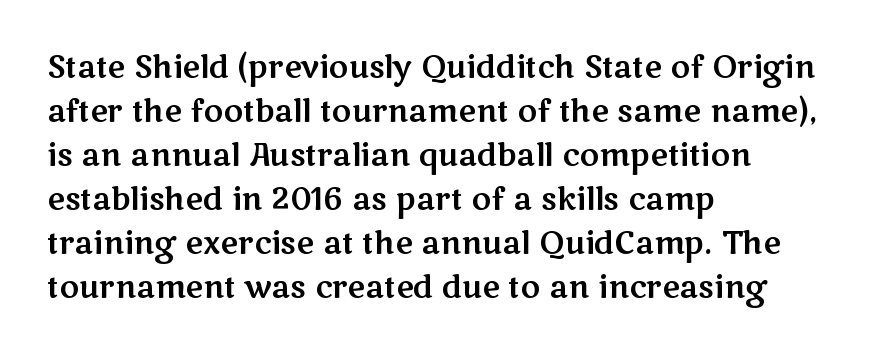
Leading: standard. The passage shown is typeset with a sans-serif family. Looks like regular typesetting: each glyph gets only the width it needs. Every stem runs plumb, perpendicular to the baseline. Short and long lines alike share a common starting point at left.
